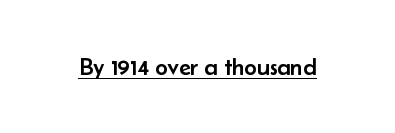
The image shows 24 px text type, upright; set normal letter spacing, underlined.
